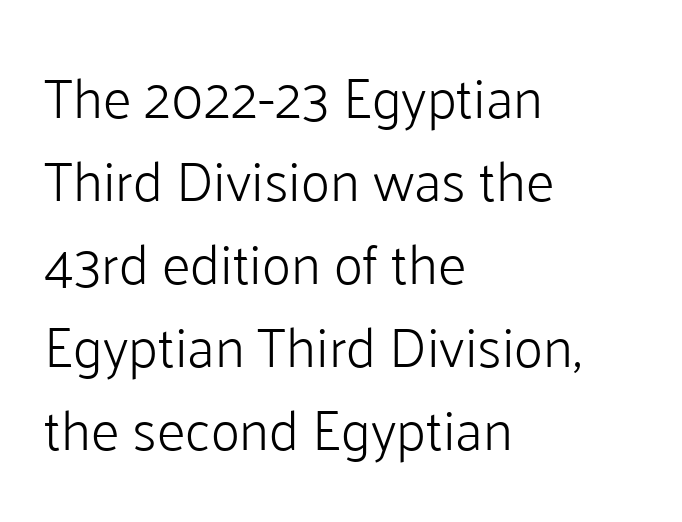
The image shows 56 px light sans-serif type, upright; set left-aligned, normal line spacing (1.48x), normal letter spacing, not underlined; low stroke contrast and a medium x-height.
